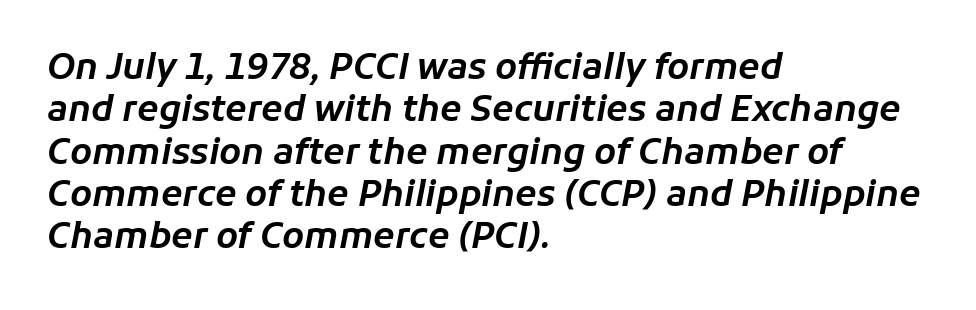
{"italic": "yes", "lean": "right", "slant_degrees": 11, "width": "normal", "stroke_contrast": "low", "x_height": "medium", "monospaced": "no", "underline": "no", "align": "left", "line_spacing_ratio": 1.21, "letter_spacing": "normal", "letter_spacing_em": 0.0, "glyph_px": 35}
